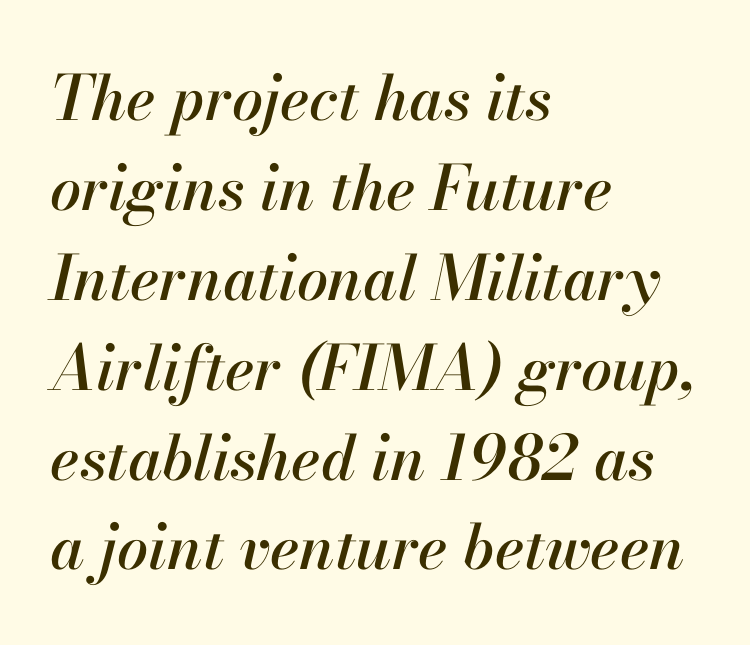
The rendering uses natural spacing where letterforms have individual widths. The foot of each line stays bare and open. These lines were composed using italics. Successive baselines arrive at the customary interval.
